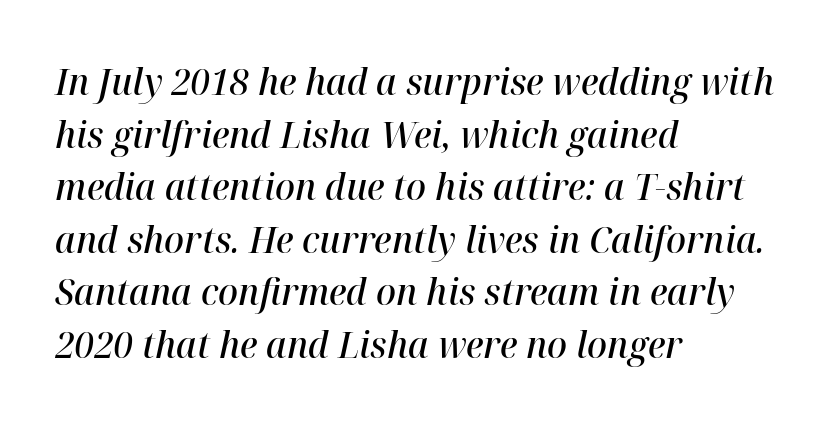
{"italic": "yes", "lean": "right", "slant_degrees": 12, "bold": "semi", "weight": "semibold", "width": "normal", "stroke_contrast": "high", "x_height": "medium", "monospaced": "no", "underline": "no", "align": "left", "line_spacing": "normal", "line_spacing_ratio": 1.42, "letter_spacing": "normal", "letter_spacing_em": 0.0, "glyph_px": 37}
